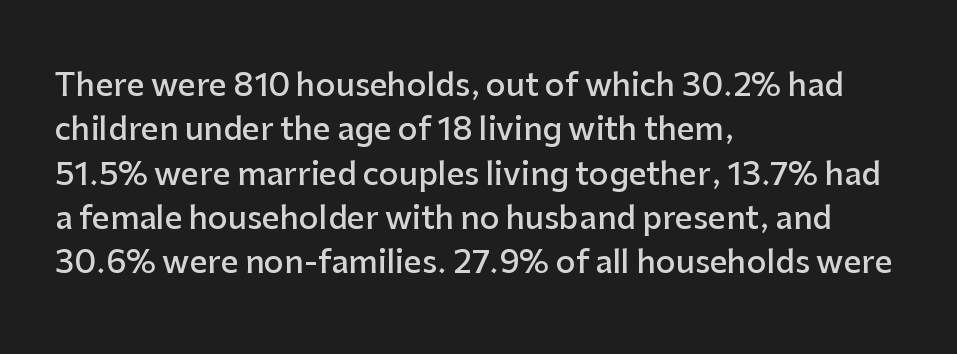
Q: Is the text bold? A: Semi-bold.
Q: Is the text italic (slanted)? A: No, it is upright.
Q: Is the typeface a serif or a sans-serif typeface? A: Sans-serif.
Q: Is the text underlined? A: No.
Q: How is the paragraph aligned? A: Left-aligned.
Q: Is the spacing between letters normal or unusually wide? A: Normal.
Q: Is the spacing between lines tight, normal or loose? A: Normal.
Q: Width (condensed, normal, or wide)? A: Normal.
Q: Stroke contrast? A: Low.
Q: x-height? A: Medium.
Q: Monospaced? A: No.
